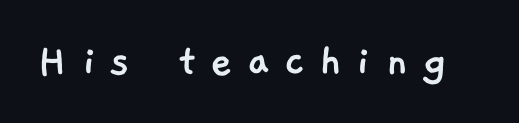
Is this a fixed-width face? No — the glyphs have proportional, varying widths. The string is rendered with underlining switched off. Does extra space separate the letters? Yes, quite a lot of it. A typesetter would label this face a sans.
